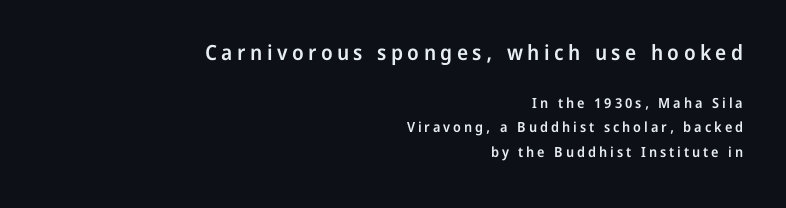
Q: Is the text bold? A: Semi-bold.
Q: Is the text italic (slanted)? A: No, it is upright.
Q: Is the text underlined? A: No.
Q: How is the paragraph aligned? A: Right-aligned.
Q: Is the spacing between letters normal or unusually wide? A: Unusually wide.
Q: Which block of text is set in a larger size, the first (top) or the second (bottom)? A: The first (top) one.
